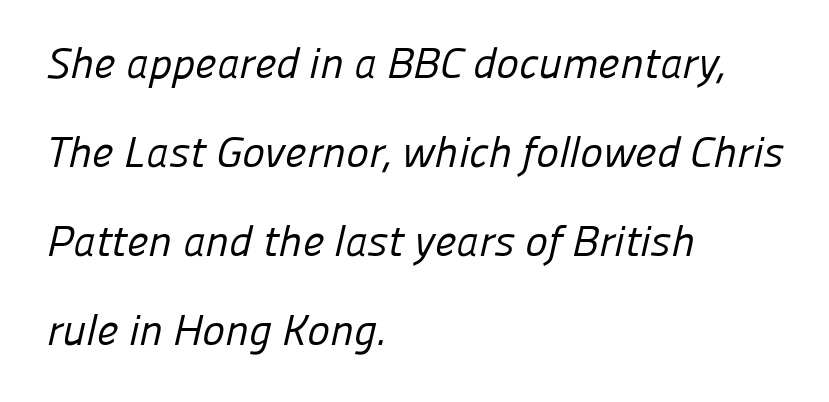
Q: Is the text bold? A: No.
Q: Is the typeface a serif or a sans-serif typeface? A: Sans-serif.
Q: Is the text underlined? A: No.
Q: How is the paragraph aligned? A: Left-aligned.
Q: Is the spacing between letters normal or unusually wide? A: Normal.
Q: Is the spacing between lines tight, normal or loose? A: Loose.
Q: Width (condensed, normal, or wide)? A: Normal.
Q: Stroke contrast? A: Low.
Q: x-height? A: Medium.
Q: Monospaced? A: No.
